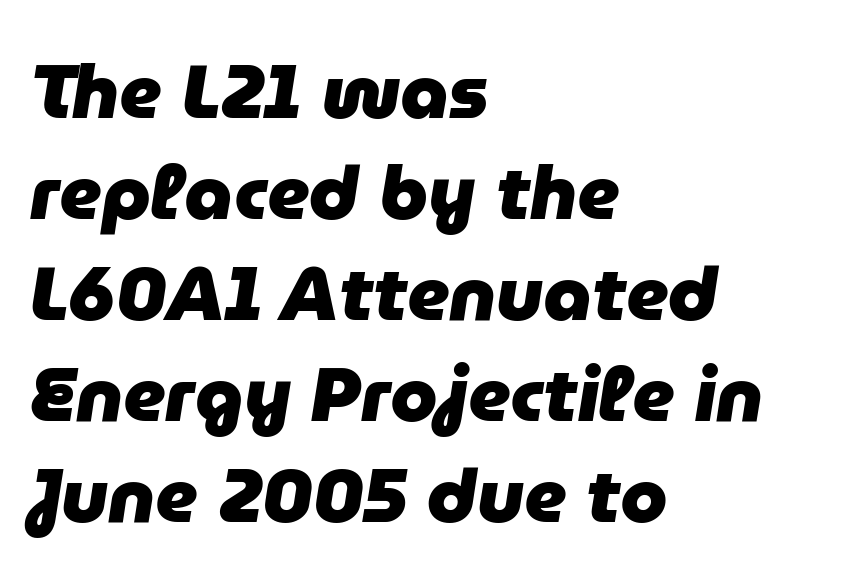
The image shows 76 px heavy type, italic (leaning right); set left-aligned, normal line spacing (1.33x), normal letter spacing, not underlined; low stroke contrast and a medium x-height.
